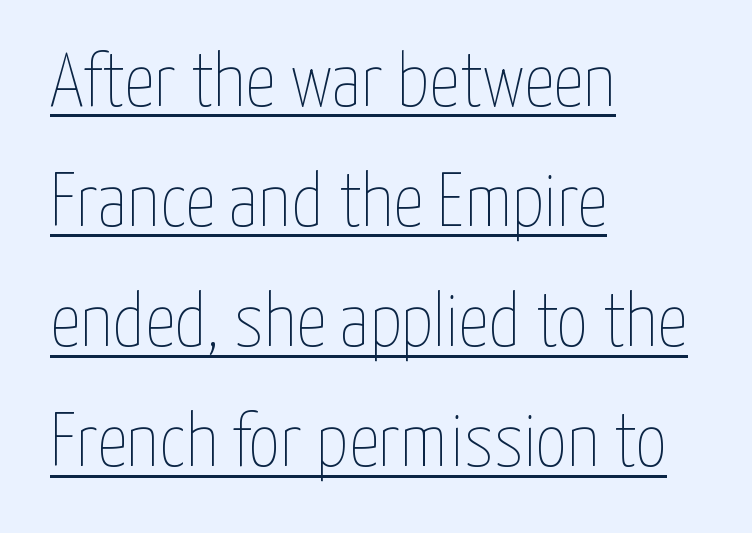
The image shows 76 px thin, condensed type, upright; set left-aligned, normal line spacing (1.58x), normal letter spacing, underlined; low stroke contrast and a medium x-height.
